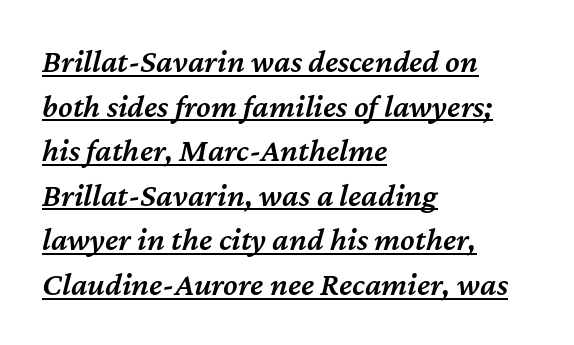
{"italic": "yes", "lean": "right", "slant_degrees": 12, "bold": "semi", "weight": "semibold", "width": "normal", "stroke_contrast": "medium", "x_height": "medium", "monospaced": "no", "underline": "yes", "align": "left", "line_spacing": "normal", "line_spacing_ratio": 1.35, "letter_spacing": "normal", "letter_spacing_em": 0.0, "glyph_px": 33}
